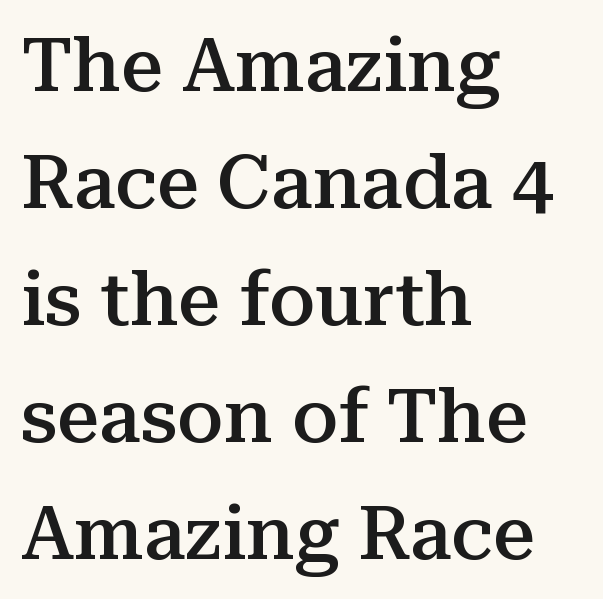
{"serif": "yes", "italic": "no", "bold": "semi", "weight": "semibold", "width": "normal", "stroke_contrast": "medium", "x_height": "medium", "monospaced": "no", "underline": "no", "align": "left", "line_spacing": "normal", "line_spacing_ratio": 1.56, "letter_spacing": "normal", "letter_spacing_em": 0.0, "glyph_px": 75}
